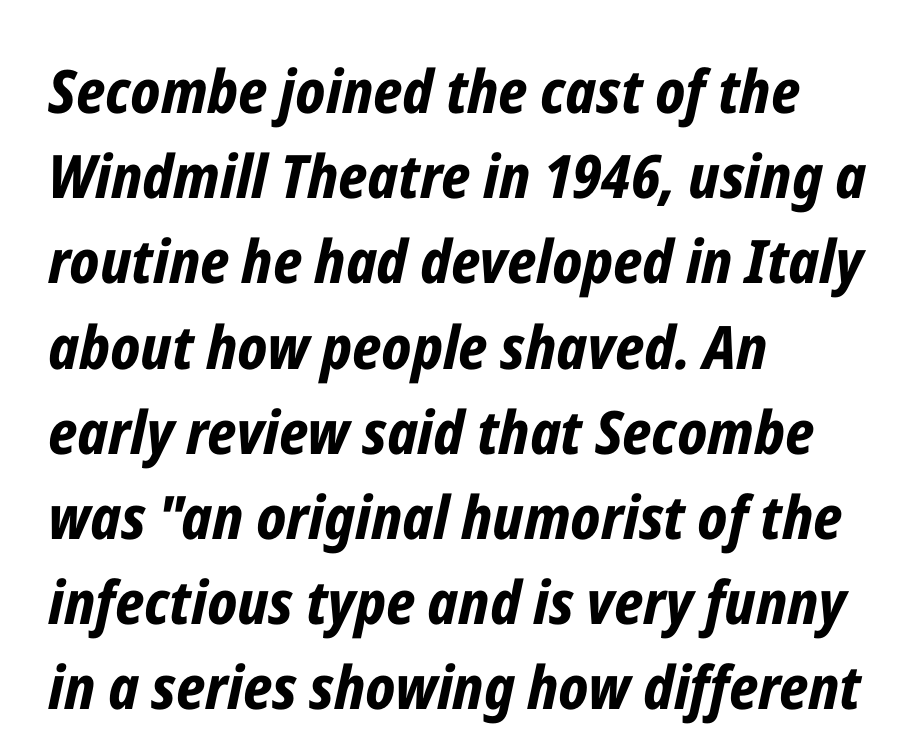
Short note: letters normally spaced. Caption: multi-line text, flush left, ragged right. Caption: bold face, heavy strokes. Notice how the stems are inclined rather than vertical — that's the hallmark of italics. The area under the type is left untouched.
